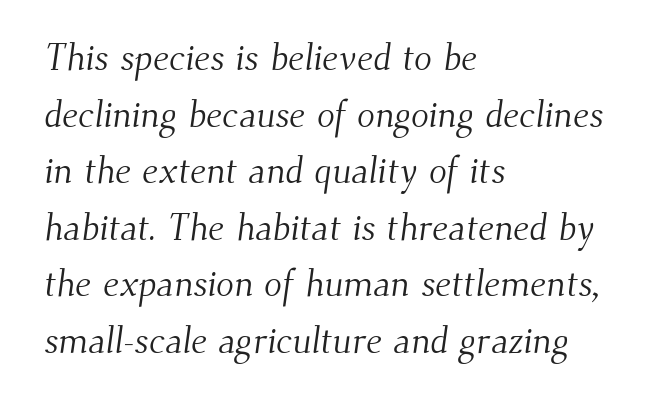
{"serif": "yes", "bold": "no", "weight": "light", "width": "normal", "stroke_contrast": "medium", "x_height": "small", "monospaced": "no", "underline": "no", "align": "left", "line_spacing": "normal", "line_spacing_ratio": 1.53, "letter_spacing": "normal", "letter_spacing_em": 0.0, "glyph_px": 37}
